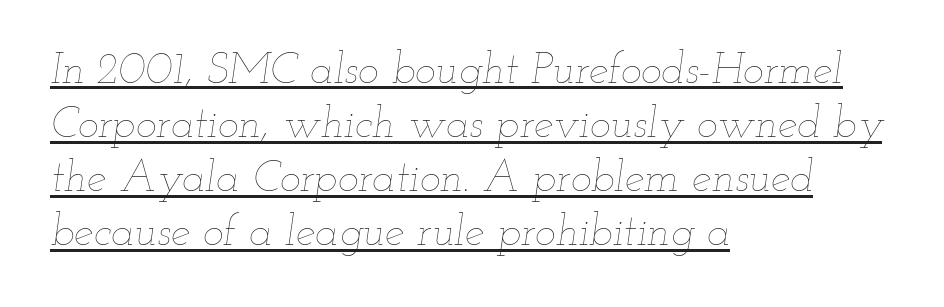
{"italic": "yes", "lean": "right", "slant_degrees": 12, "bold": "no", "weight": "thin", "width": "wide", "stroke_contrast": "low", "x_height": "small", "monospaced": "no", "underline": "yes", "align": "left", "line_spacing_ratio": 1.23, "letter_spacing": "normal", "letter_spacing_em": 0.0, "glyph_px": 44}
